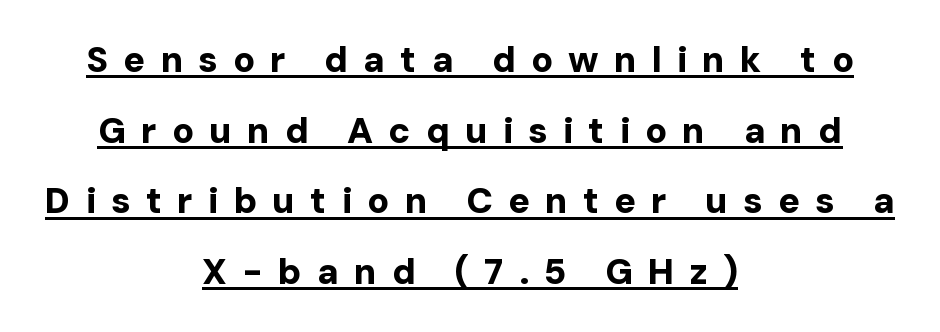
Q: Is the text bold? A: Yes.
Q: Is the text italic (slanted)? A: No, it is upright.
Q: Is the typeface a serif or a sans-serif typeface? A: Sans-serif.
Q: Is the text underlined? A: Yes.
Q: How is the paragraph aligned? A: Centered.
Q: Is the spacing between letters normal or unusually wide? A: Unusually wide.
Q: Is the spacing between lines tight, normal or loose? A: Loose.
Q: Width (condensed, normal, or wide)? A: Normal.
Q: Stroke contrast? A: Low.
Q: x-height? A: Medium.
Q: Monospaced? A: No.
